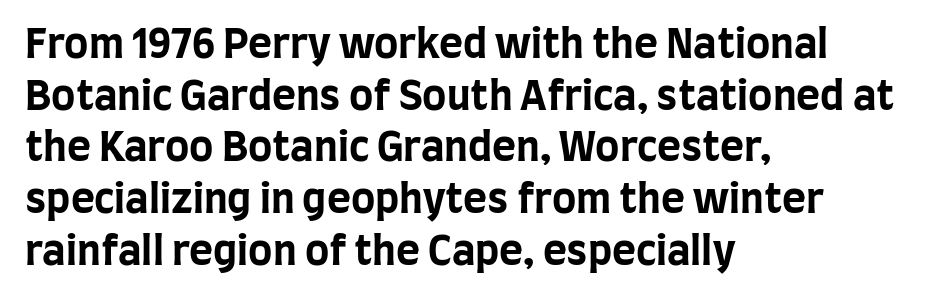
Q: Is the text bold? A: Yes.
Q: Is the text italic (slanted)? A: No, it is upright.
Q: Is the typeface a serif or a sans-serif typeface? A: Sans-serif.
Q: Is the text underlined? A: No.
Q: How is the paragraph aligned? A: Left-aligned.
Q: Is the spacing between letters normal or unusually wide? A: Normal.
Q: Is the spacing between lines tight, normal or loose? A: Normal.
Q: Width (condensed, normal, or wide)? A: Condensed.
Q: Stroke contrast? A: Low.
Q: x-height? A: Large.
Q: Monospaced? A: No.
